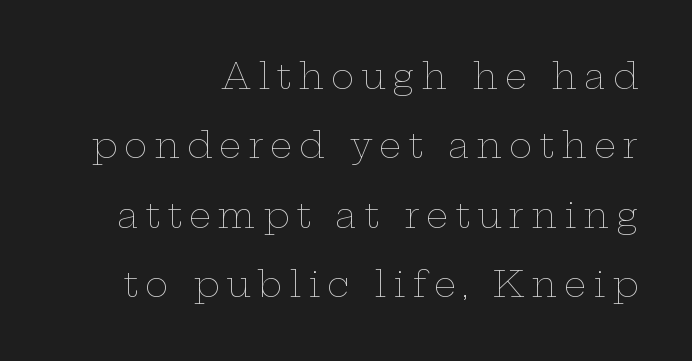
{"italic": "no", "bold": "no", "weight": "thin", "width": "wide", "stroke_contrast": "low", "x_height": "medium", "monospaced": "no", "underline": "no", "align": "right", "line_spacing": "loose", "line_spacing_ratio": 1.98, "letter_spacing": "wide", "letter_spacing_em": 0.2, "glyph_px": 35}
